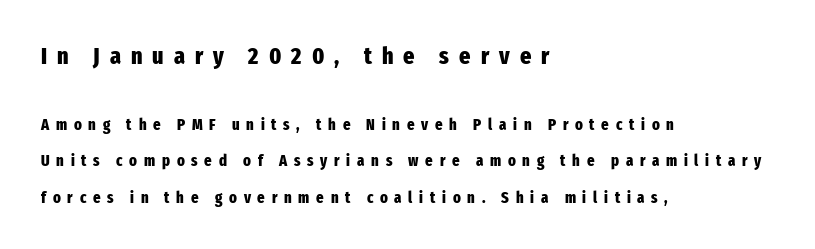
Descender tails drop into unmarked territory. The specimen reads as upright at a glance. How heavy is the stroke? Heavy — this is a bold. These lines stand farther apart than default settings would place them. If you drew a ruler down the left edge, every line would touch it. How are the letters spaced? Widely, with obvious added tracking.
